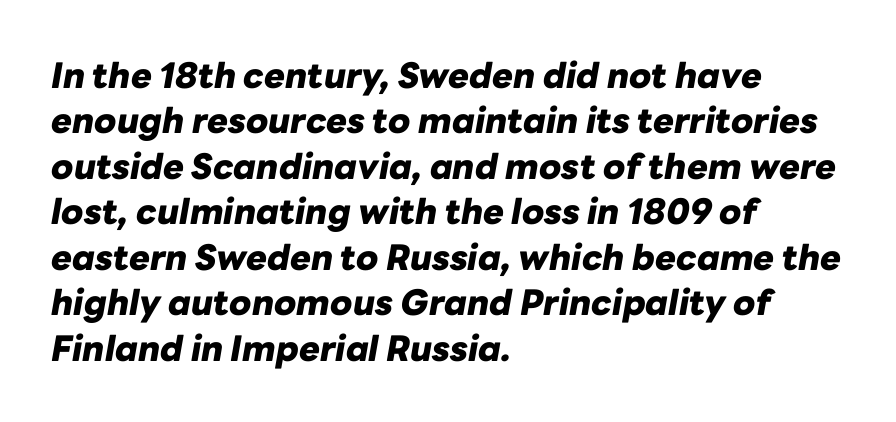
Q: Is the text bold? A: Yes.
Q: Is the text italic (slanted)? A: Yes, it leans right by about 10 degrees.
Q: Is the text underlined? A: No.
Q: How is the paragraph aligned? A: Left-aligned.
Q: Is the spacing between letters normal or unusually wide? A: Normal.
Q: Is the spacing between lines tight, normal or loose? A: Normal.
Q: Width (condensed, normal, or wide)? A: Normal.
Q: Stroke contrast? A: Low.
Q: x-height? A: Medium.
Q: Monospaced? A: No.
